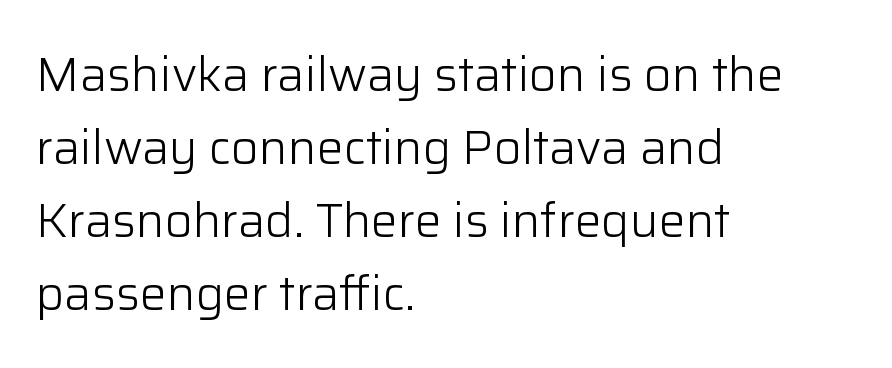
If you drew a line through each stem, it would be perfectly vertical. Is this a fixed-width face? No — the glyphs have proportional, varying widths. Line spacing here is normal. The words here are not underlined. Horizontally, the lines are justified to the leading edge only. You can tell from the bare stems that sans-serif type was used.
